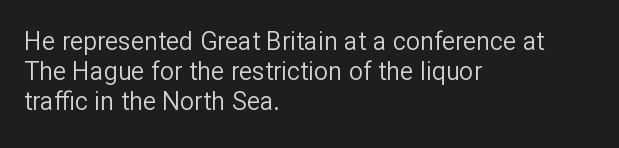
Q: Is the text bold? A: No.
Q: Is the text italic (slanted)? A: No, it is upright.
Q: Is the text underlined? A: No.
Q: How is the paragraph aligned? A: Left-aligned.
Q: Is the spacing between letters normal or unusually wide? A: Normal.
